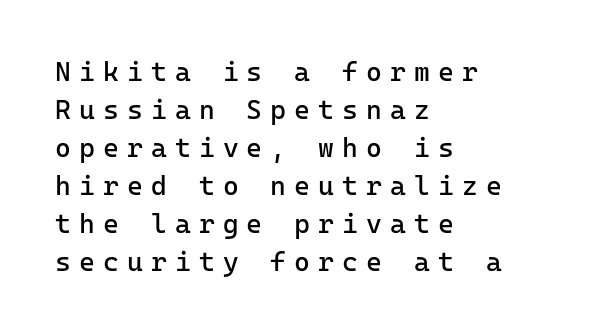
{"italic": "no", "bold": "no", "underline": "no", "align": "left", "line_spacing": "normal", "line_spacing_ratio": 1.41, "letter_spacing": "wide", "letter_spacing_em": 0.3, "glyph_px": 27}
